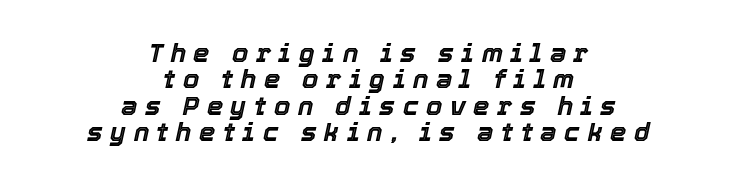
{"italic": "yes", "lean": "right", "slant_degrees": 12, "underline": "no", "align": "center", "line_spacing": "tight", "line_spacing_ratio": 1.01, "letter_spacing": "wide", "letter_spacing_em": 0.29, "glyph_px": 26}
